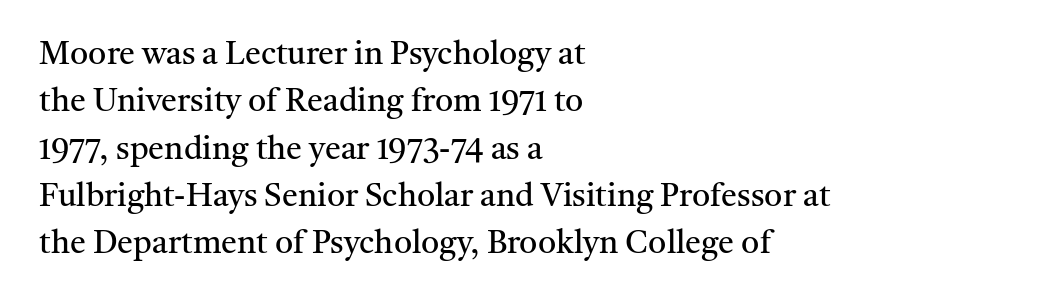
{"serif": "yes", "italic": "no", "bold": "no", "weight": "regular", "width": "normal", "stroke_contrast": "medium", "x_height": "medium", "monospaced": "no", "underline": "no", "align": "left", "line_spacing": "normal", "line_spacing_ratio": 1.48, "letter_spacing": "normal", "letter_spacing_em": 0.0, "glyph_px": 32}
